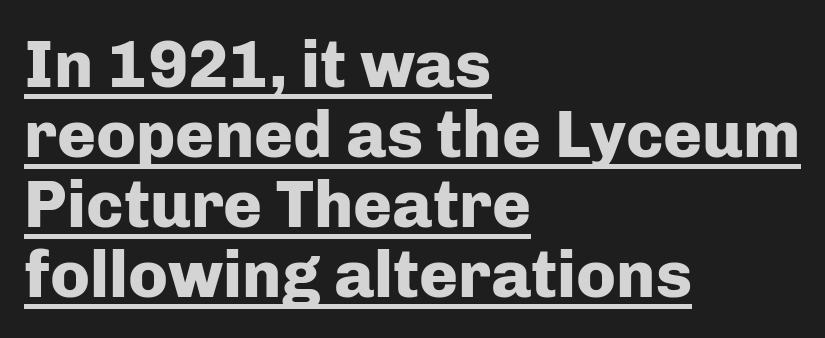
The image shows 66 px heavy sans-serif type, upright; set left-aligned, tight line spacing (1.06x), normal letter spacing, underlined; low stroke contrast and a medium x-height.
